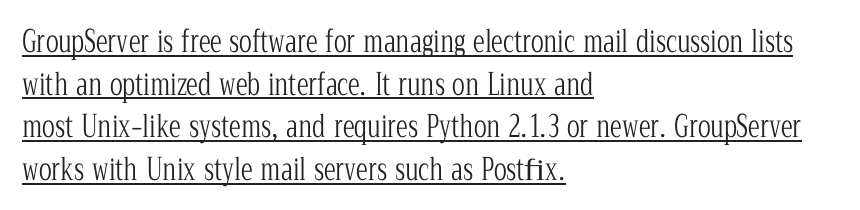
Q: Is the text bold? A: No.
Q: Is the text italic (slanted)? A: No, it is upright.
Q: Is the typeface a serif or a sans-serif typeface? A: Serif.
Q: Is the text underlined? A: Yes.
Q: How is the paragraph aligned? A: Left-aligned.
Q: Is the spacing between letters normal or unusually wide? A: Normal.
Q: Is the spacing between lines tight, normal or loose? A: Normal.
Q: Width (condensed, normal, or wide)? A: Condensed.
Q: Stroke contrast? A: Low.
Q: x-height? A: Medium.
Q: Monospaced? A: No.
